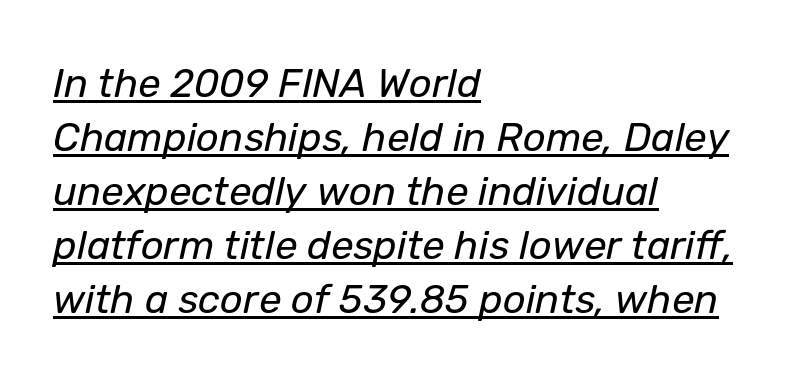
{"italic": "yes", "lean": "right", "slant_degrees": 12, "bold": "no", "weight": "regular", "width": "normal", "stroke_contrast": "low", "x_height": "medium", "monospaced": "no", "underline": "yes", "align": "left", "line_spacing": "normal", "line_spacing_ratio": 1.35, "letter_spacing": "normal", "letter_spacing_em": 0.0, "glyph_px": 40}
